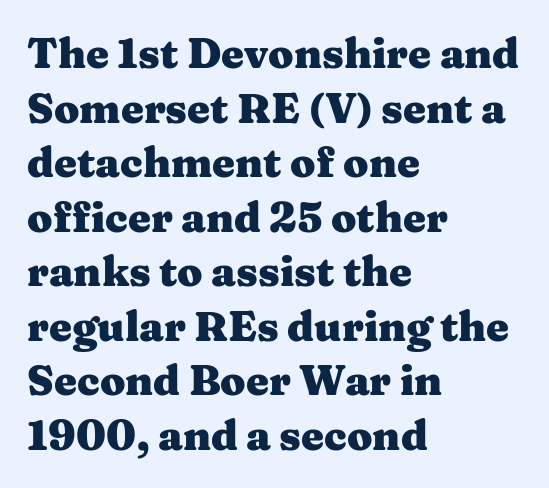
Q: Is the text bold? A: Yes.
Q: Is the text italic (slanted)? A: No, it is upright.
Q: Is the typeface a serif or a sans-serif typeface? A: Serif.
Q: Is the text underlined? A: No.
Q: How is the paragraph aligned? A: Left-aligned.
Q: Is the spacing between letters normal or unusually wide? A: Normal.
Q: Is the spacing between lines tight, normal or loose? A: Normal.
Q: Width (condensed, normal, or wide)? A: Wide.
Q: Stroke contrast? A: Medium.
Q: x-height? A: Medium.
Q: Monospaced? A: No.
